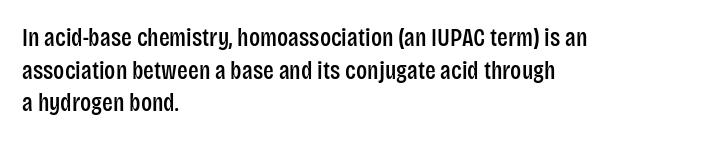
Q: Is the text italic (slanted)? A: No, it is upright.
Q: Is the text underlined? A: No.
Q: How is the paragraph aligned? A: Left-aligned.
Q: Is the spacing between letters normal or unusually wide? A: Normal.
Q: Is the spacing between lines tight, normal or loose? A: Normal.
